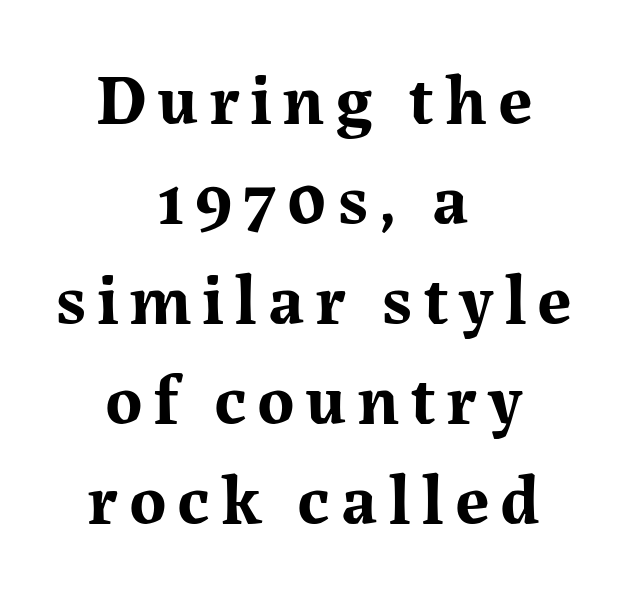
The image shows 71 px bold serif type, upright; set centered, normal line spacing (1.41x), not underlined; medium stroke contrast and a medium x-height.
